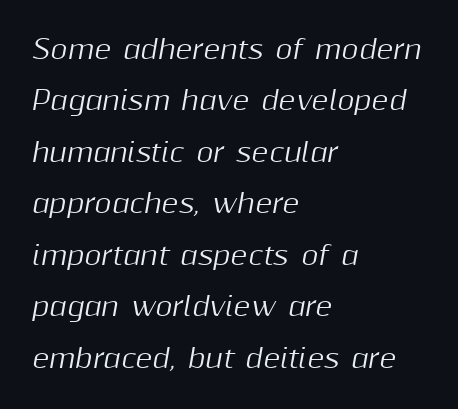
Q: Is the text italic (slanted)? A: Yes, it leans right by about 10 degrees.
Q: Is the text underlined? A: No.
Q: How is the paragraph aligned? A: Left-aligned.
Q: Is the spacing between letters normal or unusually wide? A: Normal.
Q: Is the spacing between lines tight, normal or loose? A: Loose.
